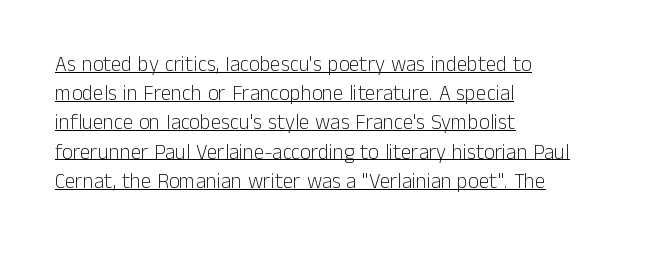
{"italic": "no", "bold": "no", "underline": "yes", "align": "left", "line_spacing": "normal", "line_spacing_ratio": 1.39, "letter_spacing": "normal", "letter_spacing_em": 0.0, "glyph_px": 21}
